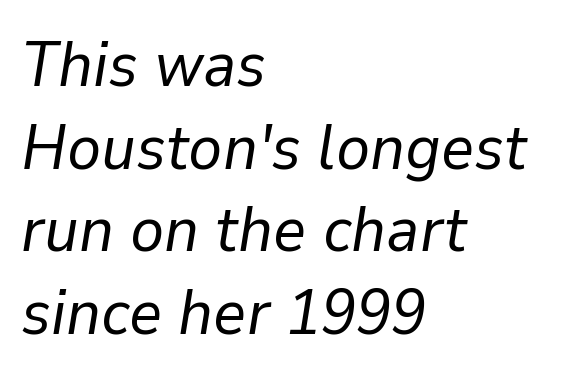
{"italic": "yes", "lean": "right", "slant_degrees": 9, "bold": "no", "weight": "regular", "width": "normal", "stroke_contrast": "low", "x_height": "medium", "monospaced": "no", "underline": "no", "align": "left", "line_spacing": "normal", "line_spacing_ratio": 1.29, "letter_spacing": "normal", "letter_spacing_em": 0.0, "glyph_px": 64}
